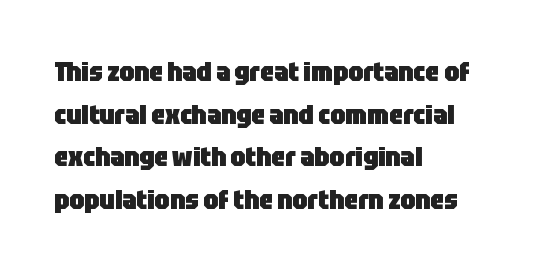
Typesetter's note: full bold, strokes at maximum text heaviness. Compared with typical paragraphs, the rows here are spaced about the same. Layout note: lines flush left. The passage shown is not underscored anywhere.
